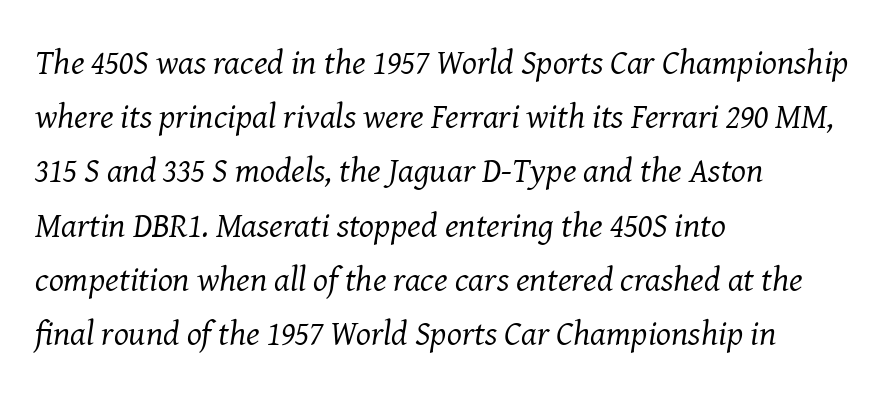
Q: Is the text bold? A: No.
Q: Is the text italic (slanted)? A: Yes, it leans right by about 8 degrees.
Q: Is the typeface a serif or a sans-serif typeface? A: Serif.
Q: Is the text underlined? A: No.
Q: How is the paragraph aligned? A: Left-aligned.
Q: Is the spacing between letters normal or unusually wide? A: Normal.
Q: Is the spacing between lines tight, normal or loose? A: Normal.
Q: Width (condensed, normal, or wide)? A: Normal.
Q: Stroke contrast? A: Medium.
Q: x-height? A: Medium.
Q: Monospaced? A: No.
